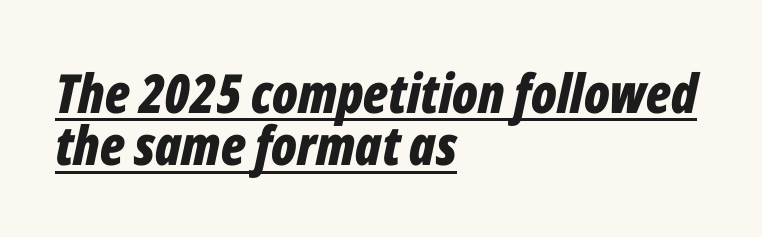
{"italic": "yes", "lean": "right", "slant_degrees": 12, "bold": "yes", "weight": "bold", "width": "condensed", "stroke_contrast": "low", "x_height": "medium", "monospaced": "no", "underline": "yes", "align": "left", "line_spacing": "tight", "line_spacing_ratio": 0.97, "letter_spacing": "normal", "letter_spacing_em": 0.0, "glyph_px": 54}
